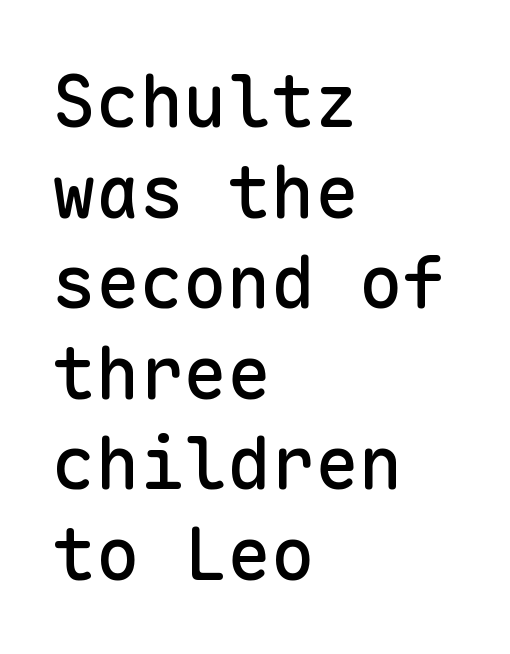
{"serif": "no", "italic": "no", "width": "normal", "stroke_contrast": "low", "x_height": "medium", "monospaced": "yes", "underline": "no", "align": "left", "line_spacing_ratio": 1.24, "letter_spacing": "normal", "letter_spacing_em": 0.0, "glyph_px": 73}
